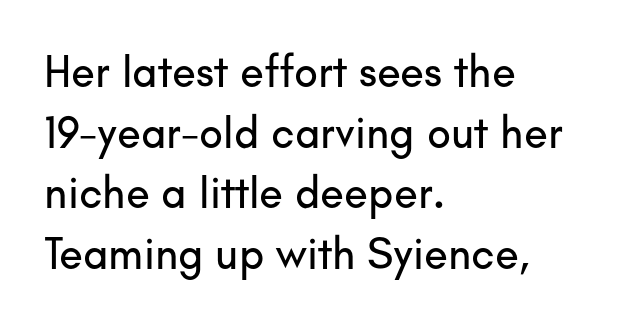
Q: Is the text italic (slanted)? A: No, it is upright.
Q: Is the typeface a serif or a sans-serif typeface? A: Sans-serif.
Q: Is the text underlined? A: No.
Q: How is the paragraph aligned? A: Left-aligned.
Q: Is the spacing between letters normal or unusually wide? A: Normal.
Q: Is the spacing between lines tight, normal or loose? A: Normal.
Q: Width (condensed, normal, or wide)? A: Normal.
Q: Stroke contrast? A: Low.
Q: x-height? A: Small.
Q: Monospaced? A: No.
